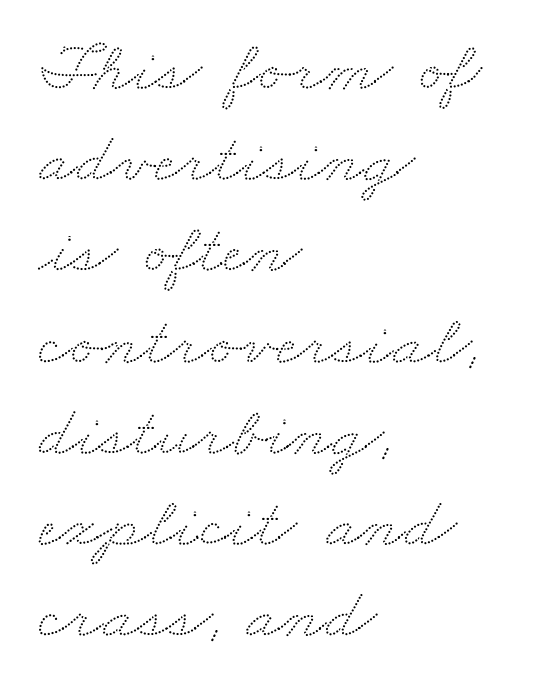
Q: Is the text underlined? A: No.
Q: How is the paragraph aligned? A: Left-aligned.
Q: Is the spacing between letters normal or unusually wide? A: Normal.
Q: Is the spacing between lines tight, normal or loose? A: Normal.
Q: Width (condensed, normal, or wide)? A: Wide.
Q: Stroke contrast? A: Low.
Q: x-height? A: Small.
Q: Monospaced? A: No.
